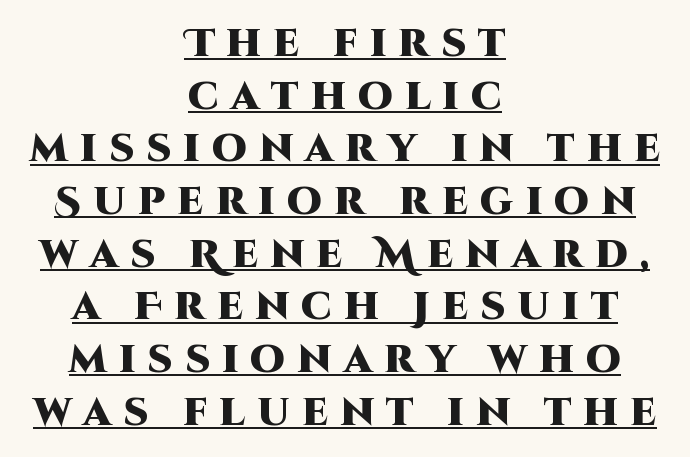
Style check: upright. Typesetter's note: full bold, strokes at maximum text heaviness. Vertically, the passage feels balanced, rows spaced as you'd expect. Compared with a flush-left layout, this one balances lines on the center instead. Proportional: the letters do not fall into vertical columns.
